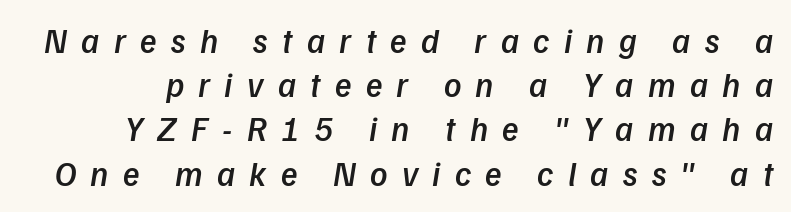
The image shows 34 px semibold sans-serif type; set normal line spacing (1.3x), unusually wide letter spacing (+0.42 em), not underlined; low stroke contrast and a medium x-height.
